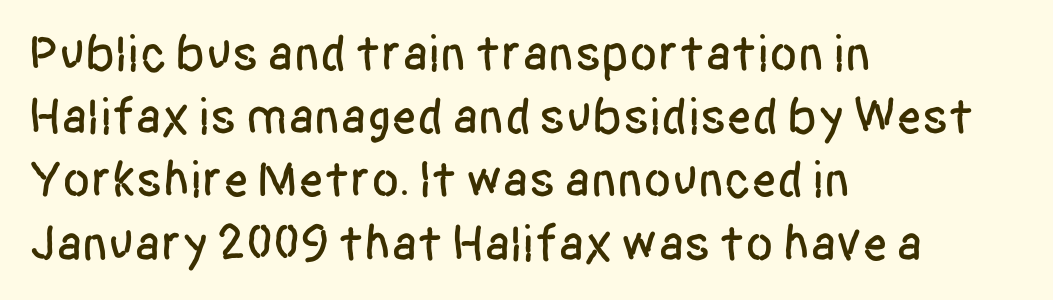
Note the varied advance widths — an 'i' is clearly narrower than an 'm'. Look at the tracking — it's just the regular setting, nothing added. Rule under the text: the space is simply empty. Each line starts at the same left margin while the right side varies.
